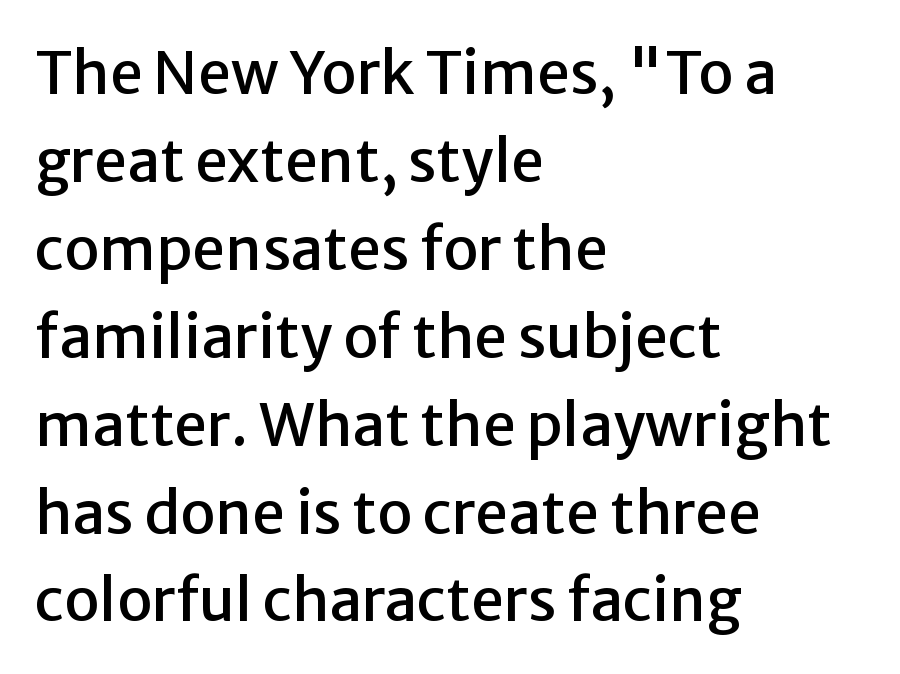
Descenders hang freely into open space. Normally led — the rows are evenly, conventionally spaced. Letter spacing: default. A classic flush-left, rag-right setting is used for this passage. Nope, not italic — everything's standing straight.
